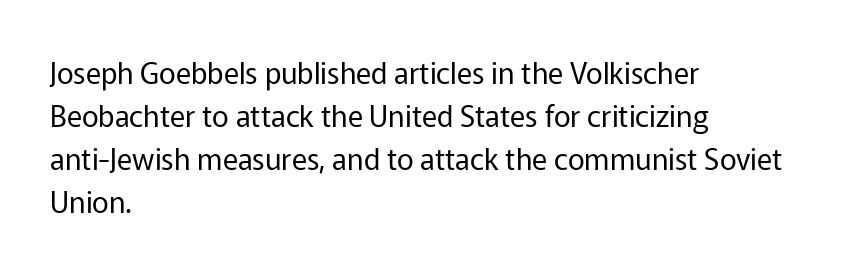
{"serif": "no", "italic": "no", "bold": "no", "weight": "regular", "width": "normal", "stroke_contrast": "low", "x_height": "medium", "monospaced": "no", "underline": "no", "align": "left", "line_spacing": "normal", "line_spacing_ratio": 1.48, "letter_spacing": "normal", "letter_spacing_em": 0.0, "glyph_px": 29}
